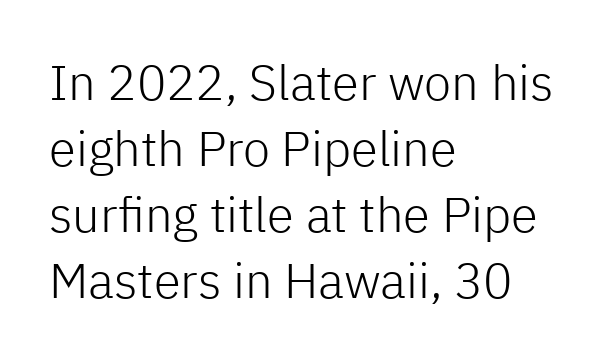
Q: Is the text bold? A: No.
Q: Is the text italic (slanted)? A: No, it is upright.
Q: Is the typeface a serif or a sans-serif typeface? A: Sans-serif.
Q: Is the text underlined? A: No.
Q: How is the paragraph aligned? A: Left-aligned.
Q: Is the spacing between letters normal or unusually wide? A: Normal.
Q: Is the spacing between lines tight, normal or loose? A: Normal.
Q: Width (condensed, normal, or wide)? A: Normal.
Q: Stroke contrast? A: Low.
Q: x-height? A: Medium.
Q: Monospaced? A: No.
